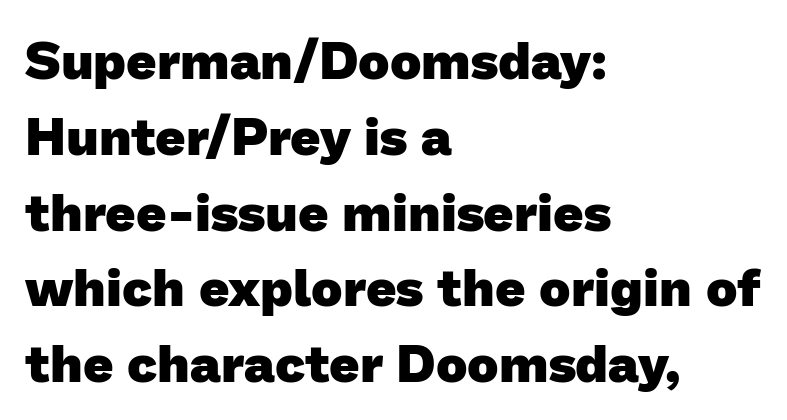
The image shows 53 px heavy sans-serif type; set left-aligned, normal line spacing (1.43x), normal letter spacing, not underlined; low stroke contrast and a medium x-height.
